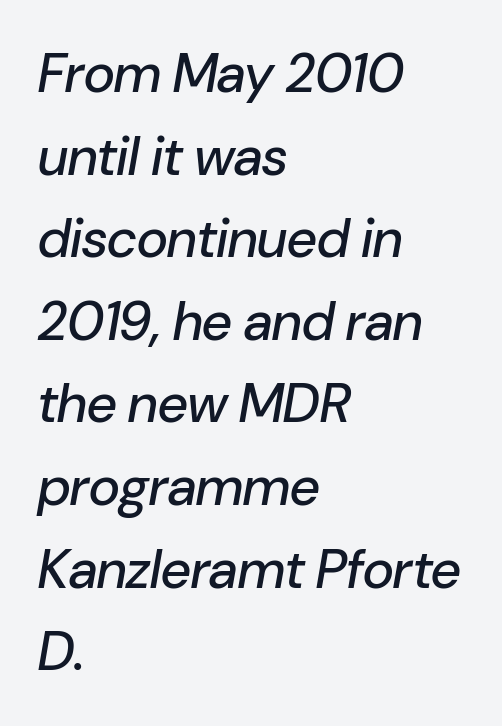
The text block is weighted toward the left margin, trailing off unevenly rightward. Underlining? Definitely not there. This sample uses plain, unmodified letter spacing. The face used here is proportionally spaced, like ordinary book or web type. Notice how the stems are inclined rather than vertical — that's the hallmark of italics. The vertical gap from one line to the next is medium.
